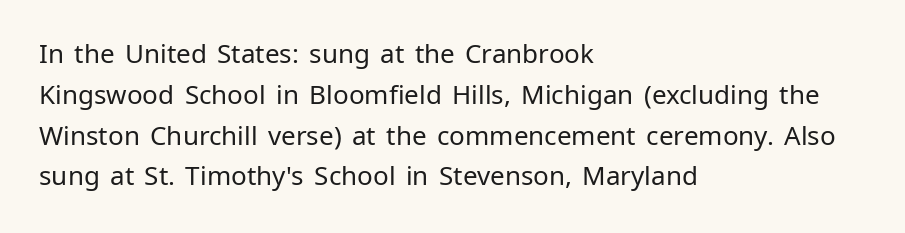
The gap between lines stays unmarked. No extra tracking has been applied to these lines. Does the leading feel generous? No, just average. Short and long lines alike share a common starting point at left.
